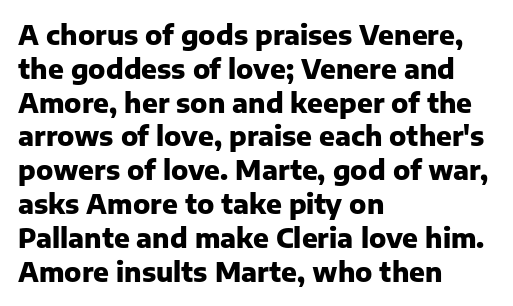
The image shows 26 px bold type, upright; set left-aligned, normal line spacing (1.3x), normal letter spacing, not underlined.
